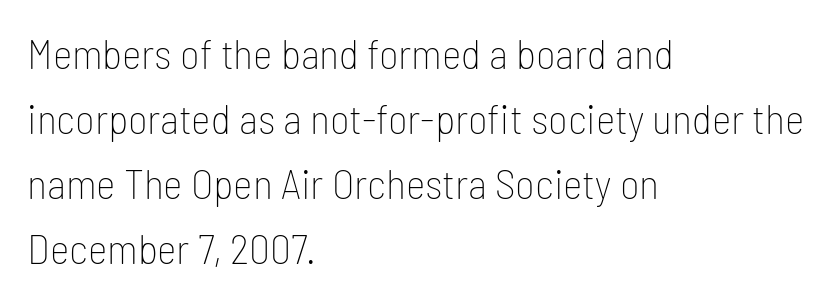
The image shows 42 px thin, condensed sans-serif type, upright; set left-aligned, normal line spacing (1.55x), normal letter spacing, not underlined; low stroke contrast and a medium x-height.
